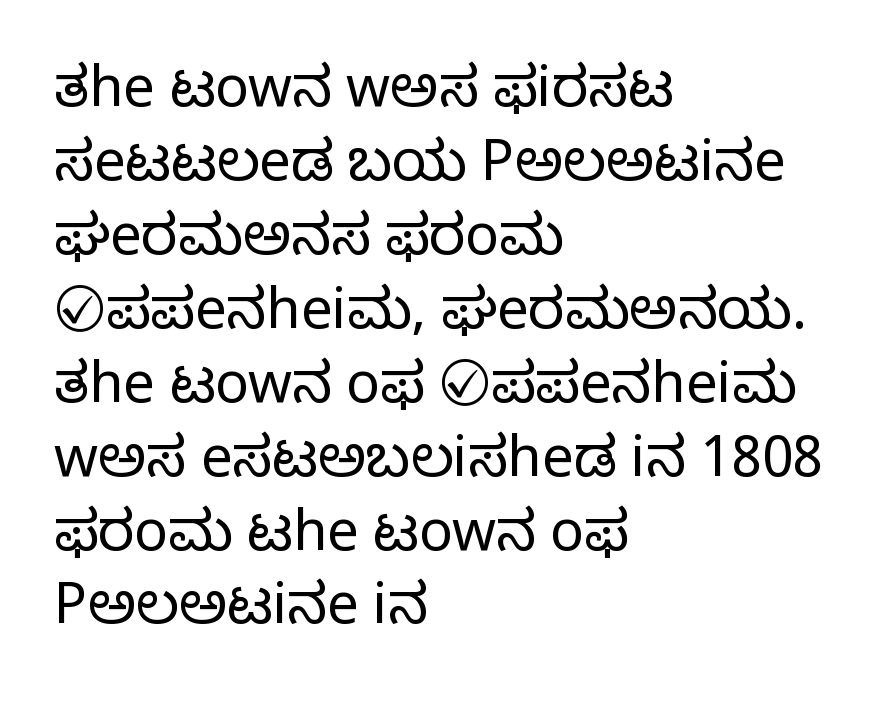
Q: Is the text bold? A: No.
Q: Is the text italic (slanted)? A: No, it is upright.
Q: Is the typeface a serif or a sans-serif typeface? A: Sans-serif.
Q: Is the text underlined? A: No.
Q: How is the paragraph aligned? A: Left-aligned.
Q: Is the spacing between letters normal or unusually wide? A: Normal.
Q: Is the spacing between lines tight, normal or loose? A: Normal.
Q: Width (condensed, normal, or wide)? A: Normal.
Q: Stroke contrast? A: Low.
Q: x-height? A: Medium.
Q: Monospaced? A: No.
